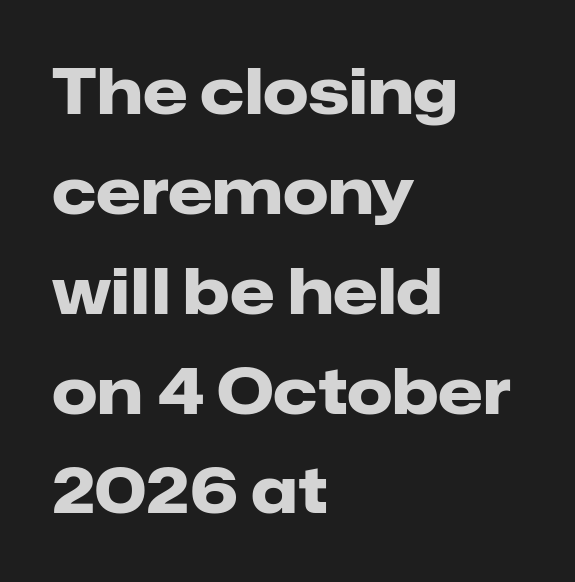
The image shows 64 px heavy sans-serif type, upright; set left-aligned, normal line spacing (1.56x), normal letter spacing, not underlined; low stroke contrast and a medium x-height.
